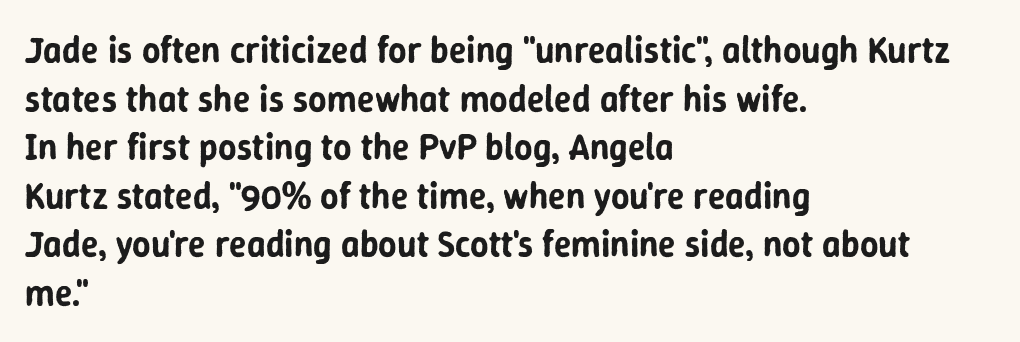
Q: Is the text italic (slanted)? A: No, it is upright.
Q: Is the typeface a serif or a sans-serif typeface? A: Sans-serif.
Q: Is the text underlined? A: No.
Q: How is the paragraph aligned? A: Left-aligned.
Q: Is the spacing between letters normal or unusually wide? A: Normal.
Q: Is the spacing between lines tight, normal or loose? A: Normal.
Q: Width (condensed, normal, or wide)? A: Normal.
Q: Stroke contrast? A: Low.
Q: x-height? A: Medium.
Q: Monospaced? A: No.
